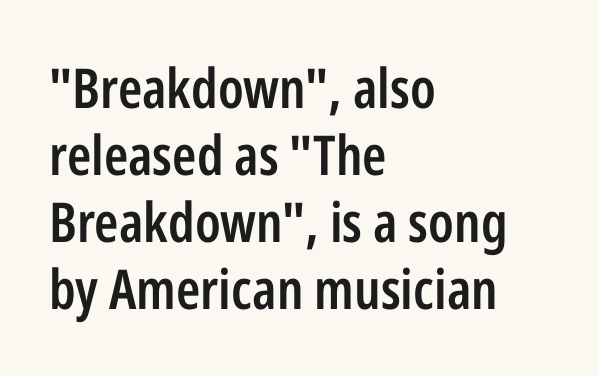
Q: Is the text bold? A: Semi-bold.
Q: Is the text italic (slanted)? A: No, it is upright.
Q: Is the typeface a serif or a sans-serif typeface? A: Sans-serif.
Q: Is the text underlined? A: No.
Q: How is the paragraph aligned? A: Left-aligned.
Q: Is the spacing between letters normal or unusually wide? A: Normal.
Q: Width (condensed, normal, or wide)? A: Condensed.
Q: Stroke contrast? A: Low.
Q: x-height? A: Medium.
Q: Monospaced? A: No.
